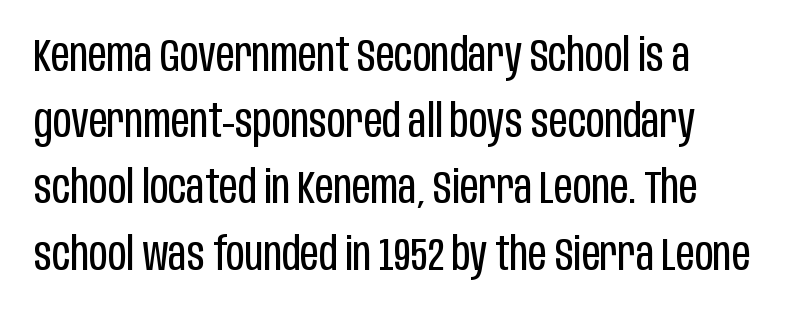
The image shows 46 px regular-weight, condensed sans-serif type, upright; set normal line spacing (1.44x), normal letter spacing, not underlined; low stroke contrast and a large x-height.
